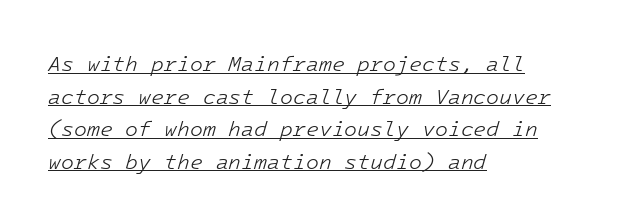
{"italic": "yes", "lean": "right", "slant_degrees": 16, "bold": "no", "underline": "yes", "align": "left", "line_spacing": "normal", "line_spacing_ratio": 1.55, "letter_spacing": "normal", "letter_spacing_em": 0.0, "glyph_px": 21}
